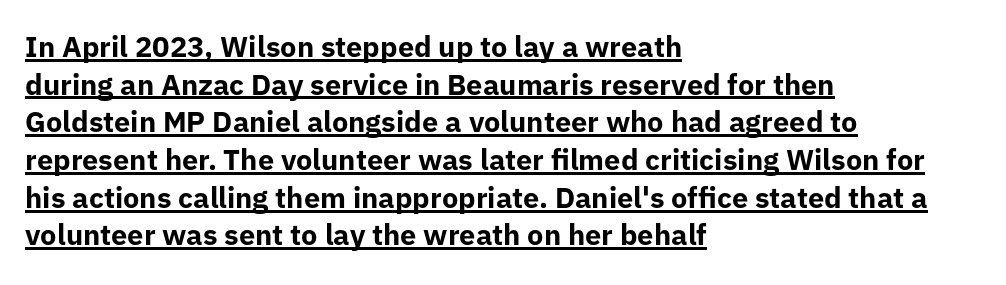
Q: Is the text bold? A: Yes.
Q: Is the text italic (slanted)? A: No, it is upright.
Q: Is the typeface a serif or a sans-serif typeface? A: Sans-serif.
Q: Is the text underlined? A: Yes.
Q: How is the paragraph aligned? A: Left-aligned.
Q: Is the spacing between letters normal or unusually wide? A: Normal.
Q: Is the spacing between lines tight, normal or loose? A: Normal.
Q: Width (condensed, normal, or wide)? A: Normal.
Q: Stroke contrast? A: Low.
Q: x-height? A: Medium.
Q: Monospaced? A: No.
